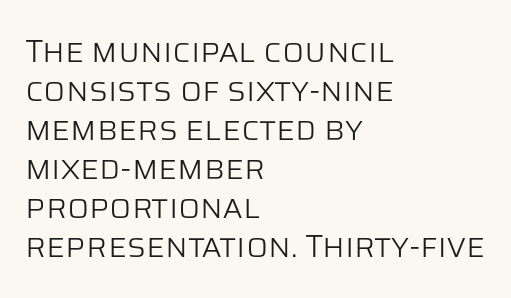
Q: Is the text bold? A: No.
Q: Is the text italic (slanted)? A: No, it is upright.
Q: Is the typeface a serif or a sans-serif typeface? A: Sans-serif.
Q: Is the text underlined? A: No.
Q: How is the paragraph aligned? A: Left-aligned.
Q: Is the spacing between letters normal or unusually wide? A: Normal.
Q: Width (condensed, normal, or wide)? A: Normal.
Q: Stroke contrast? A: Low.
Q: x-height? A: Large.
Q: Monospaced? A: No.
